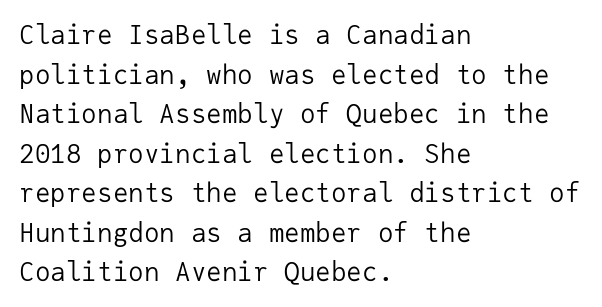
Q: Is the text bold? A: No.
Q: Is the text italic (slanted)? A: No, it is upright.
Q: Is the text underlined? A: No.
Q: How is the paragraph aligned? A: Left-aligned.
Q: Is the spacing between letters normal or unusually wide? A: Normal.
Q: Is the spacing between lines tight, normal or loose? A: Normal.
